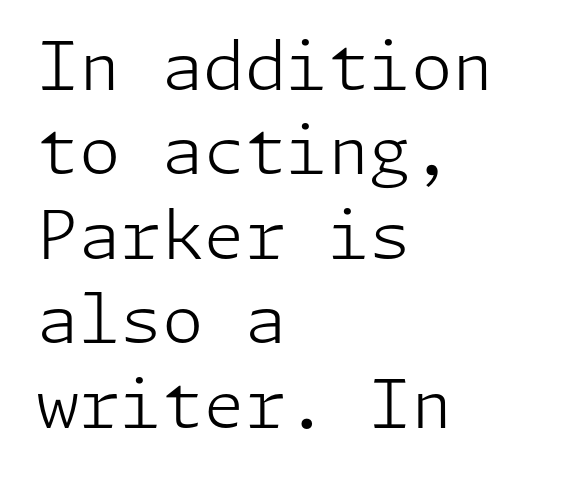
{"serif": "no", "italic": "no", "bold": "no", "weight": "light", "width": "normal", "stroke_contrast": "low", "x_height": "medium", "underline": "no", "align": "left", "line_spacing": "normal", "line_spacing_ratio": 1.26, "letter_spacing": "normal", "letter_spacing_em": 0.0, "glyph_px": 67}
